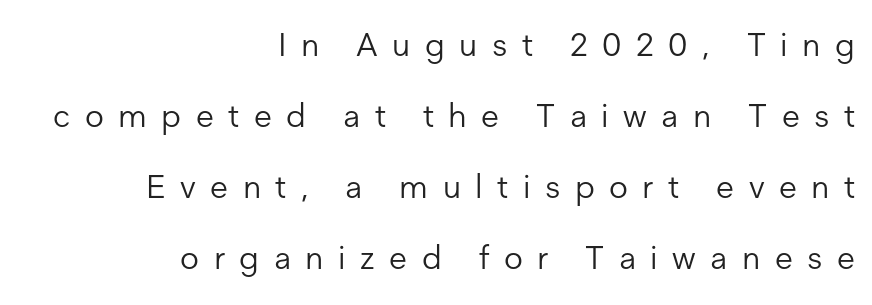
Q: Is the text bold? A: No.
Q: Is the text italic (slanted)? A: No, it is upright.
Q: Is the typeface a serif or a sans-serif typeface? A: Sans-serif.
Q: Is the text underlined? A: No.
Q: How is the paragraph aligned? A: Right-aligned.
Q: Is the spacing between letters normal or unusually wide? A: Unusually wide.
Q: Is the spacing between lines tight, normal or loose? A: Loose.
Q: Width (condensed, normal, or wide)? A: Normal.
Q: Stroke contrast? A: Low.
Q: x-height? A: Medium.
Q: Monospaced? A: No.
